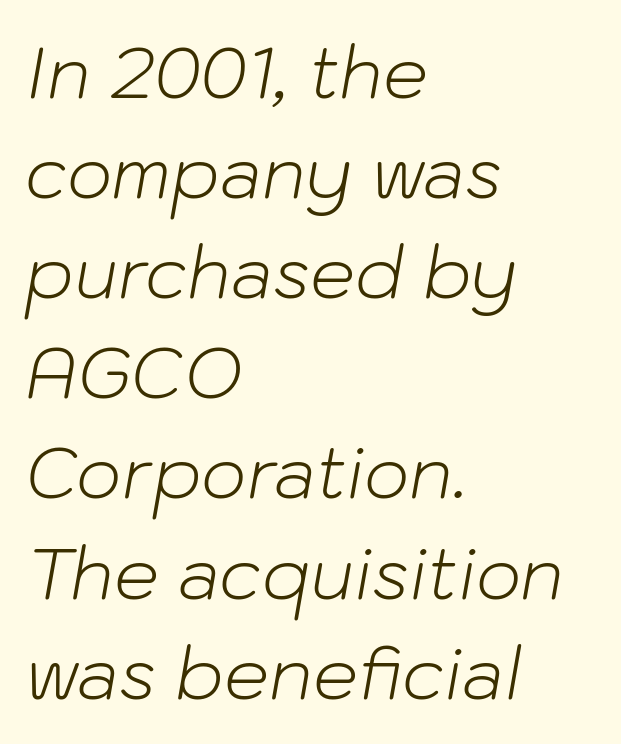
The image shows 71 px light type, italic (leaning right); set left-aligned, normal line spacing (1.41x), normal letter spacing, not underlined; low stroke contrast and a medium x-height.
